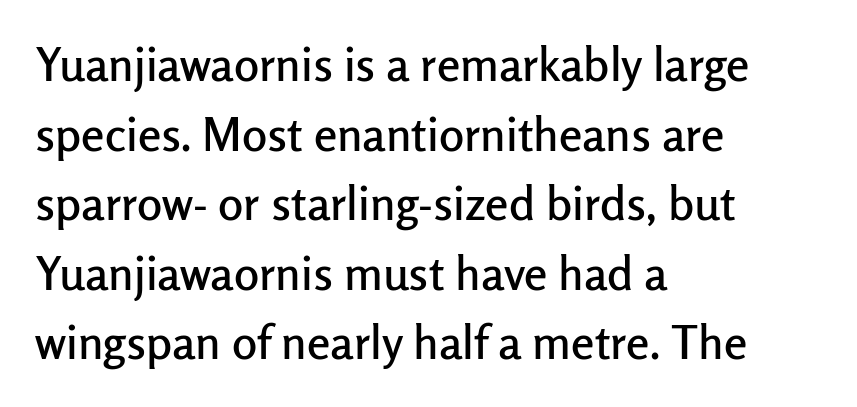
{"serif": "no", "italic": "no", "width": "normal", "stroke_contrast": "low", "x_height": "medium", "monospaced": "no", "underline": "no", "align": "left", "line_spacing": "normal", "line_spacing_ratio": 1.48, "letter_spacing": "normal", "letter_spacing_em": 0.0, "glyph_px": 47}
